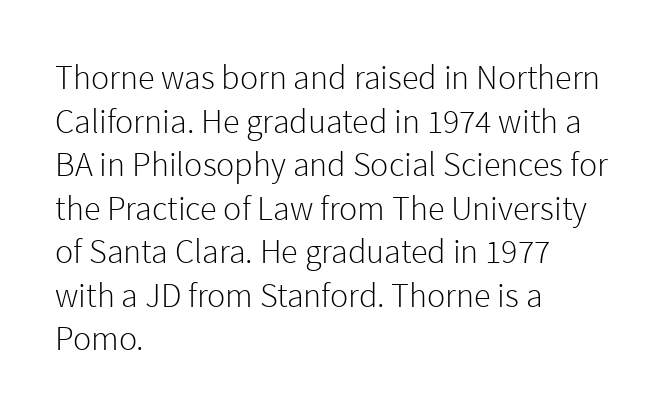
The image shows 34 px light sans-serif type, upright; set left-aligned, normal line spacing (1.28x), normal letter spacing, not underlined; a medium x-height.
